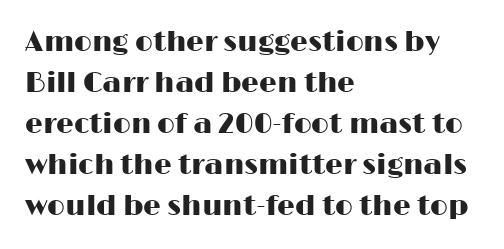
Note: no serifs on the glyphs. The paragraph shown leans on its left margin. Is there much room between lines? A standard amount, neither cramped nor airy. Posture: straight, roman, zero tilt. The zone under the glyphs is completely vacant. The rendering uses natural spacing where letterforms have individual widths.
